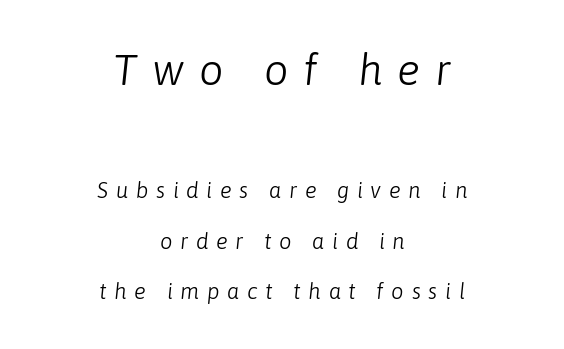
{"italic": "yes", "lean": "right", "slant_degrees": 6, "bold": "no", "weight": "light", "width": "normal", "stroke_contrast": "low", "x_height": "medium", "monospaced": "no", "underline": "no", "align": "center", "line_spacing": "loose", "line_spacing_ratio": 2.3, "letter_spacing": "wide", "letter_spacing_em": 0.35, "larger_block": "first", "size_ratio": 1.95, "glyph_px": 43}
